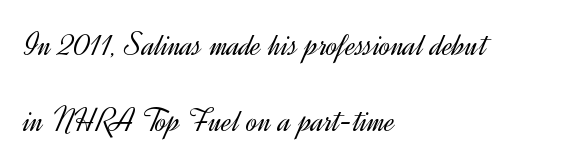
The image shows 34 px light sans-serif type; set left-aligned, loose line spacing (2.23x), normal letter spacing, not underlined; a small x-height.
